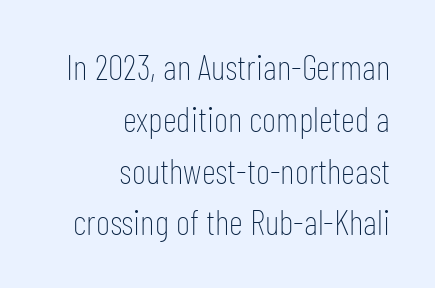
The setting favours the right margin, as signatures and pull-quotes sometimes do. Vertical strokes here are truly vertical. Varying glyph widths throughout — classic text-font behaviour. Is this a sans? Yes — the strokes have no serifs.
